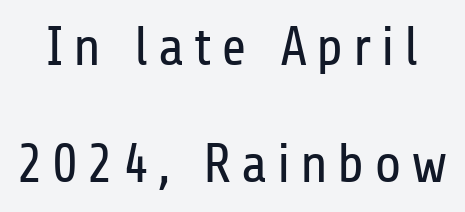
The image shows 55 px regular-weight, condensed sans-serif type, upright; set loose line spacing (2.12x), not underlined; low stroke contrast and a medium x-height.
